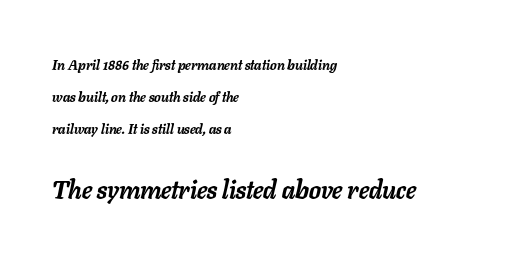
The image shows 25 px bold type, italic (leaning right); set left-aligned, loose line spacing (2.27x), normal letter spacing, not underlined; the second (bottom) block is 1.79x larger.
